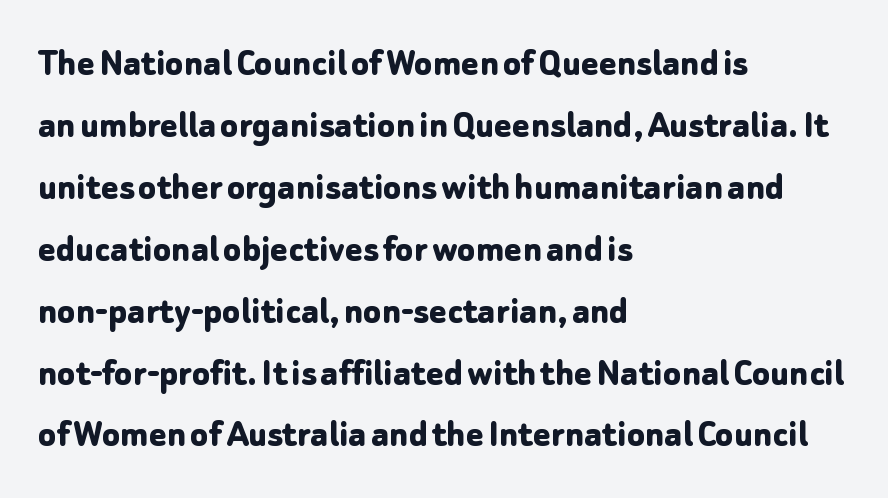
The image shows 41 px bold sans-serif type, upright; set left-aligned, normal line spacing (1.51x), normal letter spacing, not underlined; low stroke contrast and a medium x-height.
